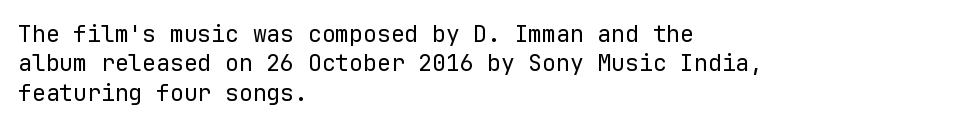
Q: Is the text bold? A: No.
Q: Is the text italic (slanted)? A: No, it is upright.
Q: Is the text underlined? A: No.
Q: How is the paragraph aligned? A: Left-aligned.
Q: Is the spacing between letters normal or unusually wide? A: Normal.
Q: Is the spacing between lines tight, normal or loose? A: Normal.
